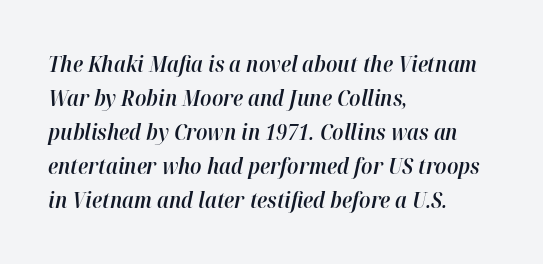
Q: Is the text bold? A: Semi-bold.
Q: Is the text italic (slanted)? A: Yes, it leans right by about 12 degrees.
Q: Is the text underlined? A: No.
Q: How is the paragraph aligned? A: Left-aligned.
Q: Is the spacing between letters normal or unusually wide? A: Normal.
Q: Is the spacing between lines tight, normal or loose? A: Normal.
